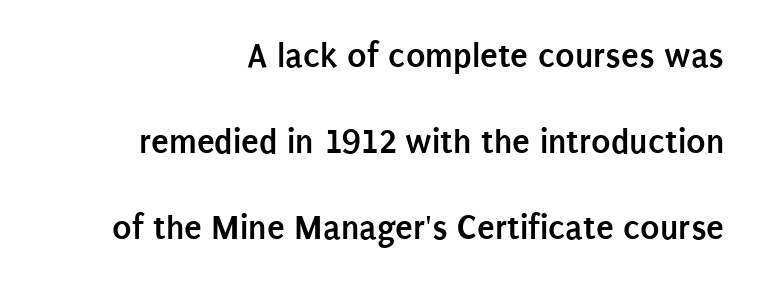
The image shows 36 px semibold, condensed sans-serif type, upright; set right-aligned, loose line spacing (2.39x), normal letter spacing, not underlined; low stroke contrast and a large x-height.
